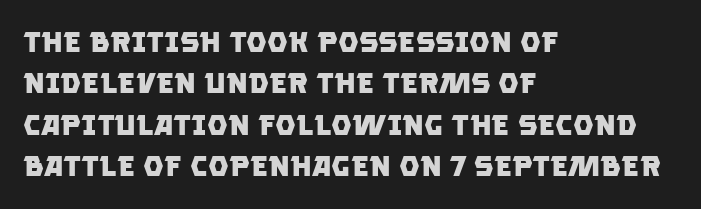
The image shows 29 px heavy sans-serif type; set left-aligned, normal line spacing (1.43x), normal letter spacing, not underlined; low stroke contrast and a large x-height.
